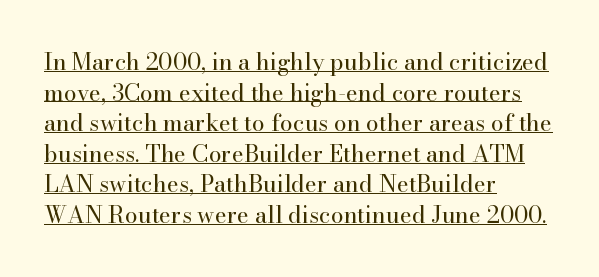
Q: Is the text bold? A: No.
Q: Is the text italic (slanted)? A: No, it is upright.
Q: Is the text underlined? A: Yes.
Q: How is the paragraph aligned? A: Left-aligned.
Q: Is the spacing between letters normal or unusually wide? A: Normal.
Q: Is the spacing between lines tight, normal or loose? A: Normal.
